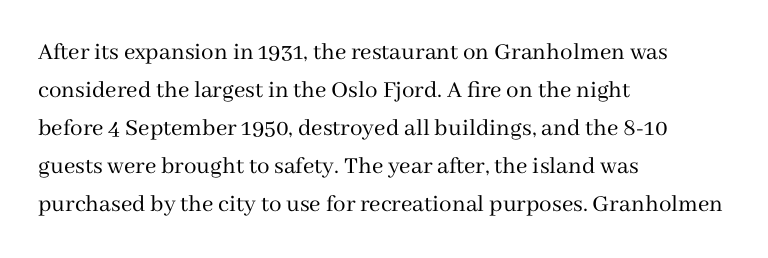
Q: Is the text bold? A: No.
Q: Is the text italic (slanted)? A: No, it is upright.
Q: Is the text underlined? A: No.
Q: How is the paragraph aligned? A: Left-aligned.
Q: Is the spacing between letters normal or unusually wide? A: Normal.
Q: Is the spacing between lines tight, normal or loose? A: Normal.
